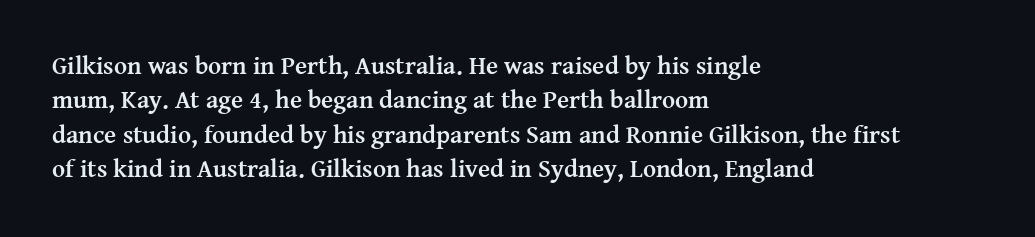
Q: Is the text bold? A: Yes.
Q: Is the text italic (slanted)? A: No, it is upright.
Q: Is the text underlined? A: No.
Q: How is the paragraph aligned? A: Left-aligned.
Q: Is the spacing between letters normal or unusually wide? A: Normal.
Q: Is the spacing between lines tight, normal or loose? A: Normal.
